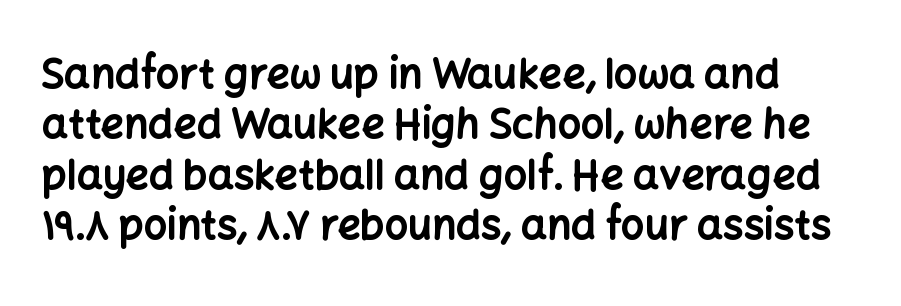
{"serif": "no", "italic": "no", "bold": "yes", "weight": "bold", "width": "normal", "stroke_contrast": "low", "x_height": "medium", "monospaced": "no", "underline": "no", "line_spacing_ratio": 1.23, "letter_spacing": "normal", "letter_spacing_em": 0.0, "glyph_px": 41}
